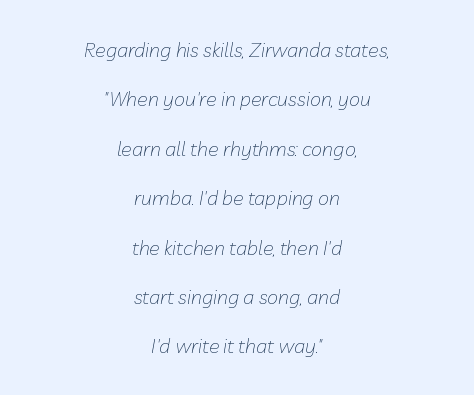
{"italic": "yes", "lean": "right", "slant_degrees": 10, "bold": "no", "underline": "no", "align": "center", "line_spacing": "loose", "line_spacing_ratio": 2.47, "letter_spacing": "normal", "letter_spacing_em": 0.0, "glyph_px": 20}
